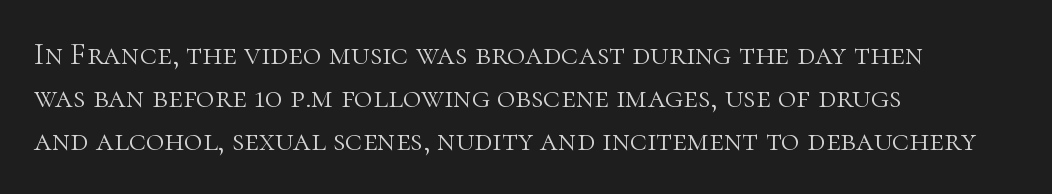
Q: Is the text bold? A: No.
Q: Is the text italic (slanted)? A: No, it is upright.
Q: Is the typeface a serif or a sans-serif typeface? A: Serif.
Q: Is the text underlined? A: No.
Q: How is the paragraph aligned? A: Left-aligned.
Q: Is the spacing between letters normal or unusually wide? A: Normal.
Q: Is the spacing between lines tight, normal or loose? A: Normal.
Q: Width (condensed, normal, or wide)? A: Normal.
Q: Stroke contrast? A: High.
Q: x-height? A: Medium.
Q: Monospaced? A: No.
